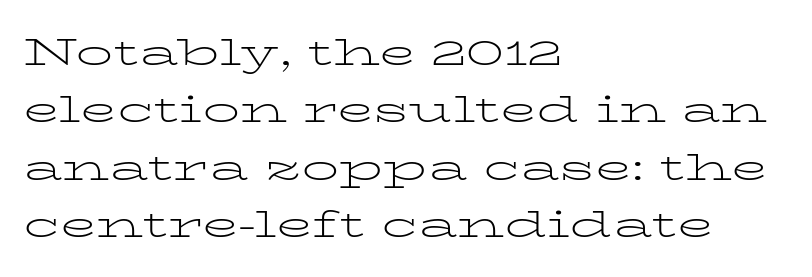
Q: Is the text bold? A: No.
Q: Is the text italic (slanted)? A: No, it is upright.
Q: Is the typeface a serif or a sans-serif typeface? A: Serif.
Q: Is the text underlined? A: No.
Q: How is the paragraph aligned? A: Left-aligned.
Q: Is the spacing between letters normal or unusually wide? A: Normal.
Q: Is the spacing between lines tight, normal or loose? A: Normal.
Q: Width (condensed, normal, or wide)? A: Wide.
Q: Stroke contrast? A: Low.
Q: x-height? A: Medium.
Q: Monospaced? A: No.
